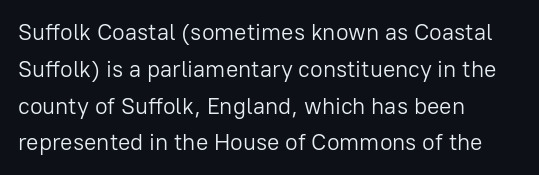
The image shows 23 px text type, upright; set left-aligned, normal line spacing (1.6x), normal letter spacing, not underlined.
